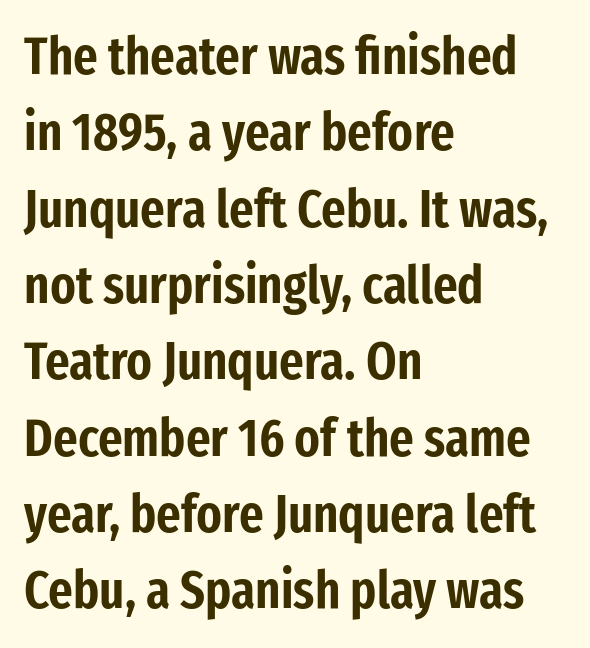
Q: Is the text italic (slanted)? A: No, it is upright.
Q: Is the typeface a serif or a sans-serif typeface? A: Sans-serif.
Q: Is the text underlined? A: No.
Q: How is the paragraph aligned? A: Left-aligned.
Q: Is the spacing between letters normal or unusually wide? A: Normal.
Q: Is the spacing between lines tight, normal or loose? A: Normal.
Q: Width (condensed, normal, or wide)? A: Condensed.
Q: Stroke contrast? A: Low.
Q: x-height? A: Medium.
Q: Monospaced? A: No.
